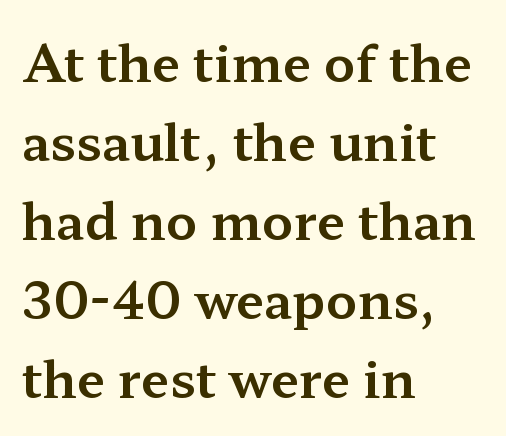
{"serif": "yes", "italic": "no", "width": "wide", "stroke_contrast": "medium", "x_height": "medium", "monospaced": "no", "underline": "no", "align": "left", "line_spacing": "normal", "line_spacing_ratio": 1.55, "letter_spacing": "normal", "letter_spacing_em": 0.0, "glyph_px": 51}
